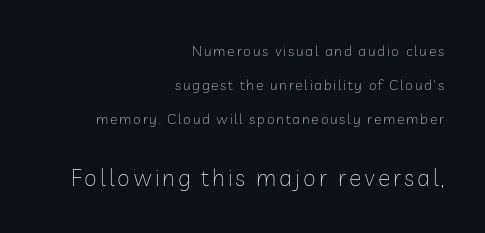
{"italic": "no", "bold": "no", "underline": "no", "align": "right", "line_spacing": "loose", "line_spacing_ratio": 2.44, "larger_block": "second", "size_ratio": 1.64, "glyph_px": 23}
